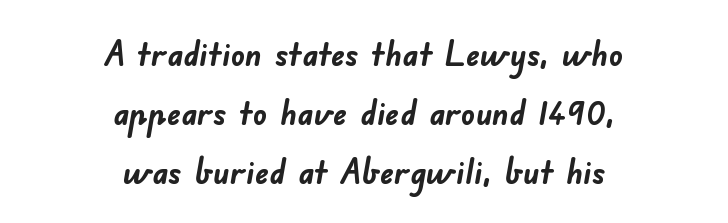
The image shows 35 px semibold sans-serif type; set centered, normal line spacing (1.68x), normal letter spacing, not underlined; low stroke contrast and a small x-height.
